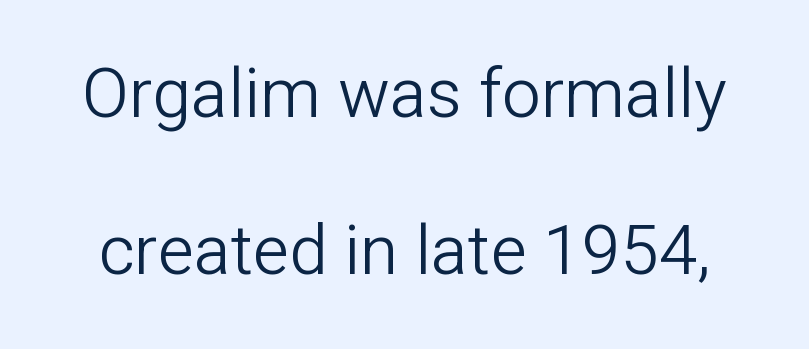
Reading down the column, the eye jumps a long way to each next line. Is this a fixed-width face? No — the glyphs have proportional, varying widths. Ink coverage per letter is moderate at most. Each row of text sits above clean, open space. A typesetter would label this face a sans.
